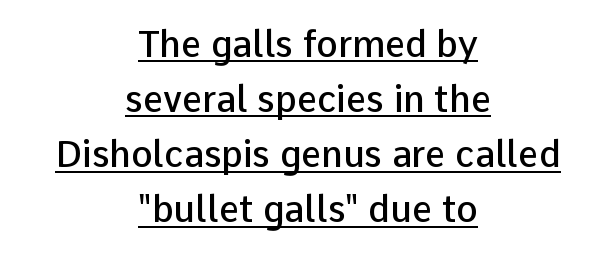
Q: Is the text bold? A: Semi-bold.
Q: Is the text italic (slanted)? A: No, it is upright.
Q: Is the typeface a serif or a sans-serif typeface? A: Sans-serif.
Q: Is the text underlined? A: Yes.
Q: How is the paragraph aligned? A: Centered.
Q: Is the spacing between letters normal or unusually wide? A: Normal.
Q: Is the spacing between lines tight, normal or loose? A: Normal.
Q: Width (condensed, normal, or wide)? A: Normal.
Q: Stroke contrast? A: Low.
Q: x-height? A: Medium.
Q: Monospaced? A: No.
